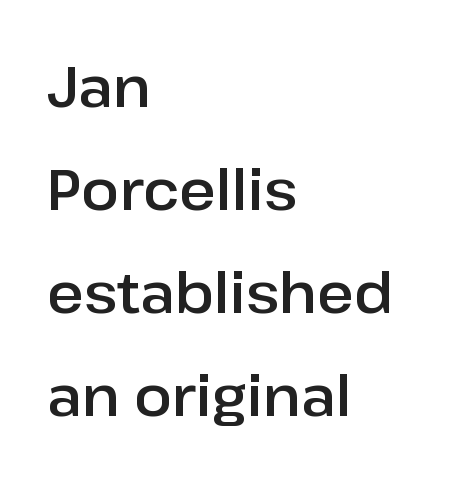
The image shows 56 px sans-serif type, upright; set left-aligned, line spacing 1.84x, normal letter spacing, not underlined; low stroke contrast and a medium x-height.
